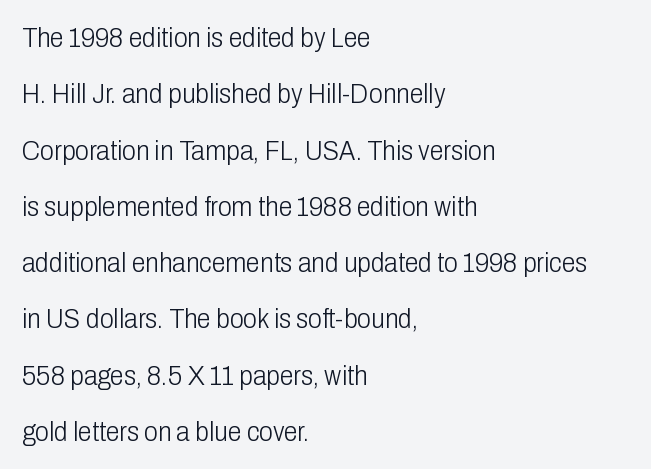
{"serif": "no", "italic": "no", "bold": "no", "weight": "light", "width": "condensed", "stroke_contrast": "low", "x_height": "medium", "monospaced": "no", "underline": "no", "align": "left", "line_spacing": "loose", "line_spacing_ratio": 2.01, "letter_spacing": "normal", "letter_spacing_em": 0.0, "glyph_px": 28}
